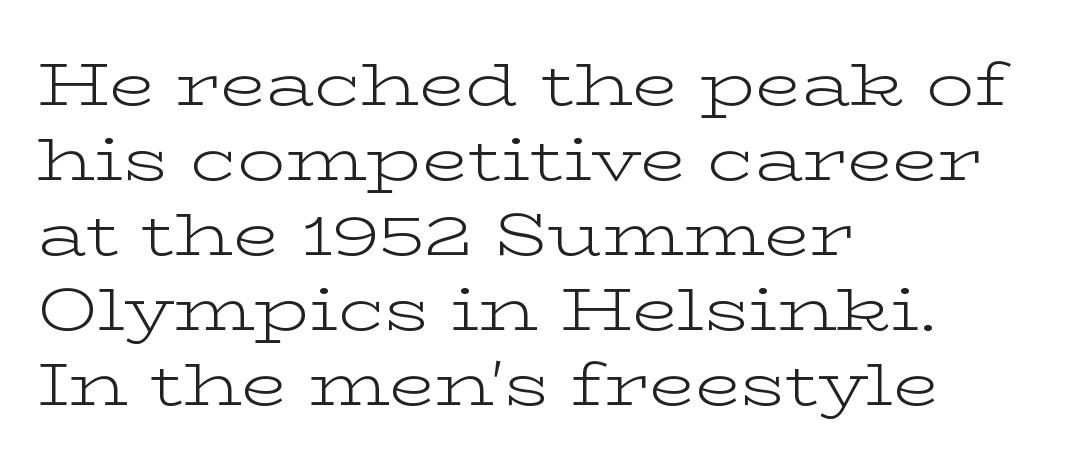
Q: Is the text bold? A: No.
Q: Is the text italic (slanted)? A: No, it is upright.
Q: Is the typeface a serif or a sans-serif typeface? A: Serif.
Q: Is the text underlined? A: No.
Q: How is the paragraph aligned? A: Left-aligned.
Q: Is the spacing between letters normal or unusually wide? A: Normal.
Q: Is the spacing between lines tight, normal or loose? A: Normal.
Q: Width (condensed, normal, or wide)? A: Wide.
Q: Stroke contrast? A: Low.
Q: x-height? A: Medium.
Q: Monospaced? A: No.
